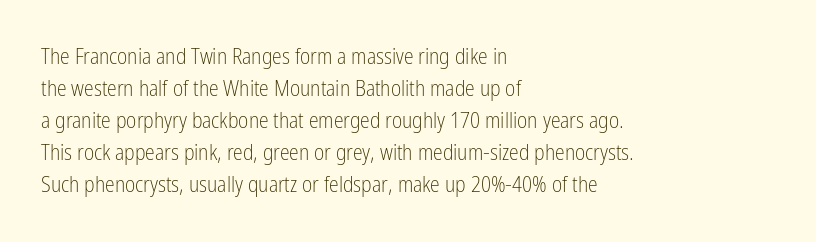
{"italic": "no", "bold": "no", "underline": "no", "align": "left", "line_spacing": "normal", "line_spacing_ratio": 1.46, "letter_spacing": "normal", "letter_spacing_em": 0.0, "glyph_px": 22}
